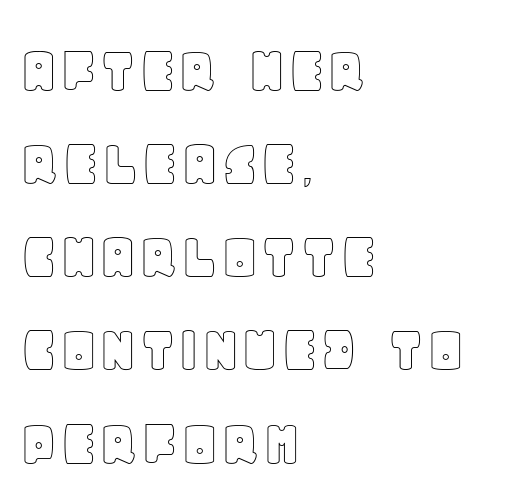
{"italic": "no", "width": "normal", "x_height": "large", "monospaced": "no", "underline": "no", "align": "left", "line_spacing": "normal", "line_spacing_ratio": 1.35, "letter_spacing": "normal", "letter_spacing_em": 0.0, "glyph_px": 69}
